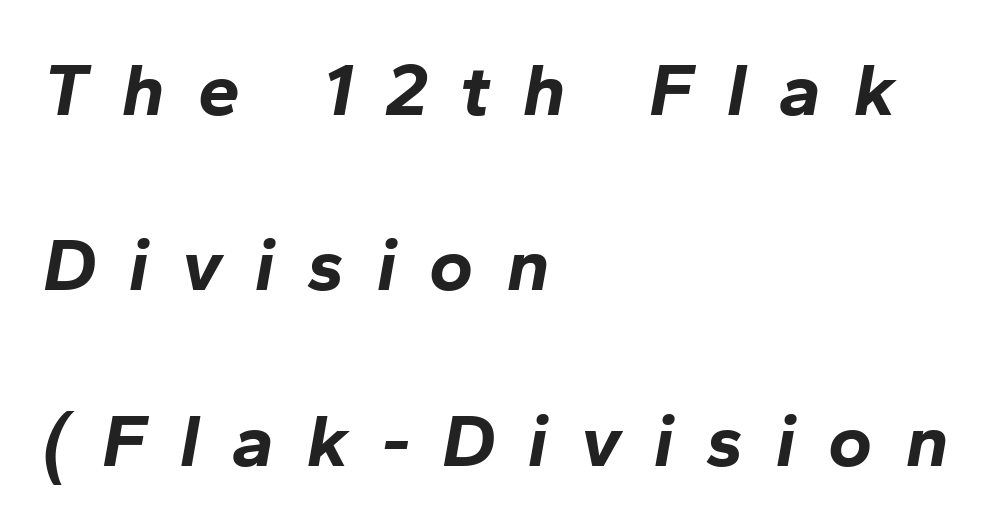
Q: Is the text bold? A: Yes.
Q: Is the text italic (slanted)? A: Yes, it leans right by about 10 degrees.
Q: Is the text underlined? A: No.
Q: How is the paragraph aligned? A: Left-aligned.
Q: Is the spacing between letters normal or unusually wide? A: Unusually wide.
Q: Is the spacing between lines tight, normal or loose? A: Loose.
Q: Width (condensed, normal, or wide)? A: Normal.
Q: Stroke contrast? A: Low.
Q: x-height? A: Medium.
Q: Monospaced? A: No.
